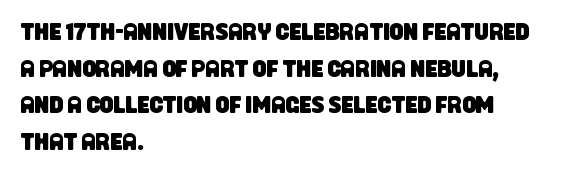
The image shows 24 px text type; set left-aligned, normal line spacing (1.53x), normal letter spacing, not underlined.
